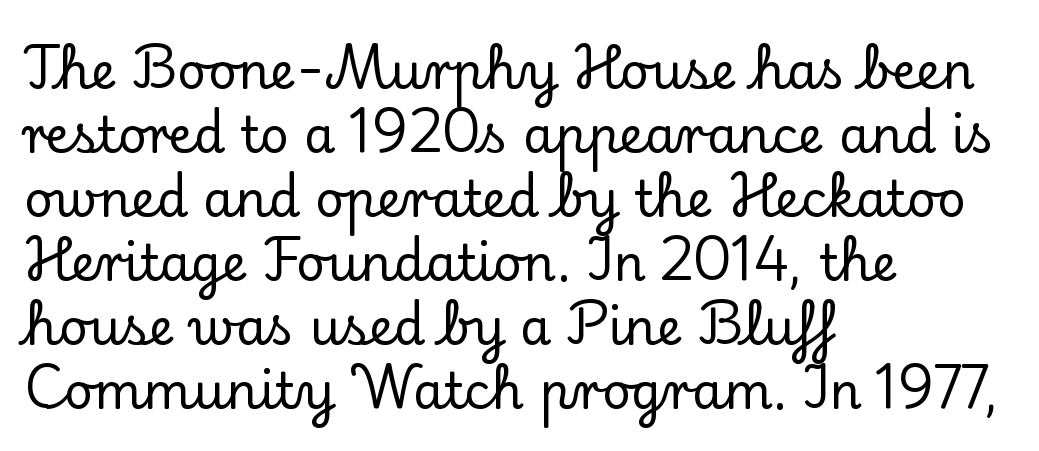
Q: Is the text italic (slanted)? A: No, it is upright.
Q: Is the typeface a serif or a sans-serif typeface? A: Serif.
Q: Is the text underlined? A: No.
Q: How is the paragraph aligned? A: Left-aligned.
Q: Is the spacing between letters normal or unusually wide? A: Normal.
Q: Is the spacing between lines tight, normal or loose? A: Normal.
Q: Width (condensed, normal, or wide)? A: Normal.
Q: Stroke contrast? A: Low.
Q: x-height? A: Small.
Q: Monospaced? A: No.
